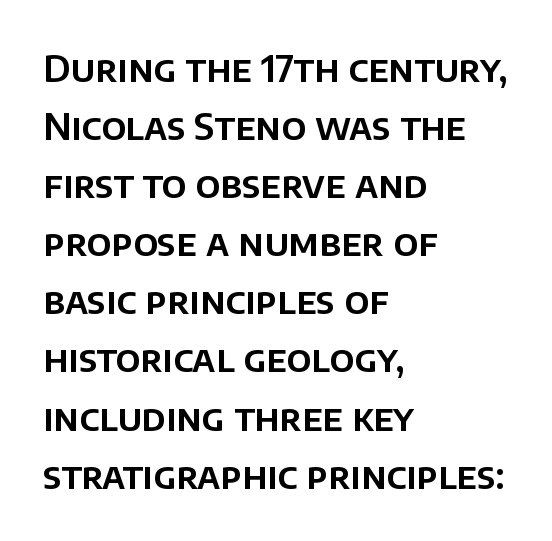
Leading: standard. This sample uses an upright cut, with every glyph sitting square on the baseline. The baseline area is clear. Letter spacing: default. The letters carry no serifs — their stems end cleanly without finishing strokes. Casual observation: everything's shoved over to the left.
